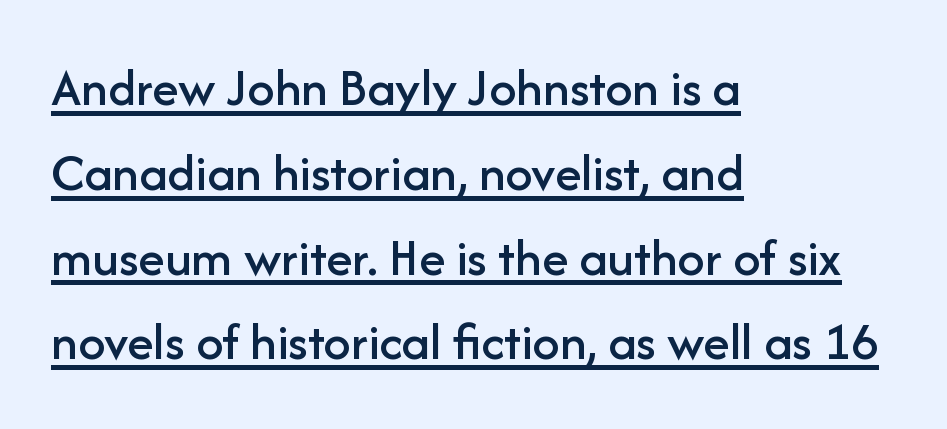
{"serif": "no", "italic": "no", "width": "normal", "stroke_contrast": "low", "x_height": "medium", "monospaced": "no", "underline": "yes", "align": "left", "line_spacing": "normal", "line_spacing_ratio": 1.57, "letter_spacing": "normal", "letter_spacing_em": 0.0, "glyph_px": 54}
